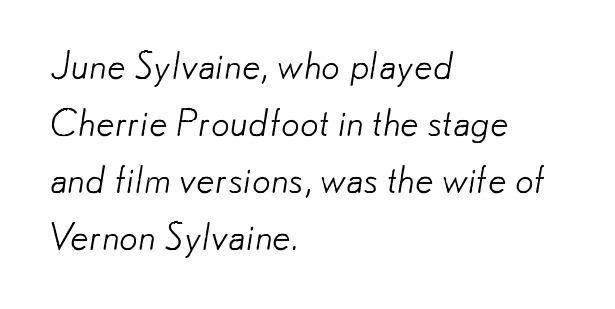
{"serif": "no", "bold": "no", "weight": "light", "width": "normal", "stroke_contrast": "low", "x_height": "small", "monospaced": "no", "underline": "no", "align": "left", "line_spacing": "normal", "line_spacing_ratio": 1.54, "letter_spacing": "normal", "letter_spacing_em": 0.0, "glyph_px": 37}
